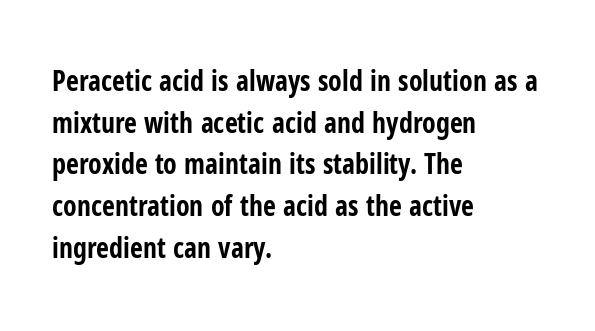
The image shows 28 px bold, condensed sans-serif type, upright; set left-aligned, normal line spacing (1.49x), normal letter spacing, not underlined; low stroke contrast and a medium x-height.
